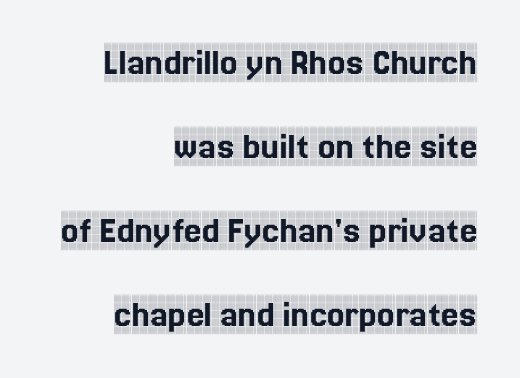
Q: Is the text italic (slanted)? A: No, it is upright.
Q: Is the typeface a serif or a sans-serif typeface? A: Serif.
Q: Is the text underlined? A: No.
Q: How is the paragraph aligned? A: Right-aligned.
Q: Is the spacing between letters normal or unusually wide? A: Normal.
Q: Is the spacing between lines tight, normal or loose? A: Loose.
Q: Width (condensed, normal, or wide)? A: Condensed.
Q: x-height? A: Large.
Q: Monospaced? A: No.
